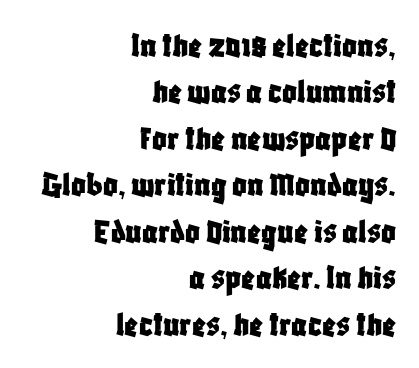
{"serif": "no", "italic": "no", "width": "condensed", "stroke_contrast": "low", "x_height": "large", "monospaced": "no", "underline": "no", "align": "right", "line_spacing": "normal", "line_spacing_ratio": 1.29, "letter_spacing": "normal", "letter_spacing_em": 0.0, "glyph_px": 36}
